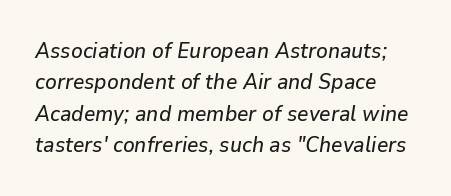
{"italic": "yes", "lean": "right", "slant_degrees": 9, "underline": "no", "align": "left", "line_spacing": "normal", "line_spacing_ratio": 1.43, "letter_spacing": "normal", "letter_spacing_em": 0.0, "glyph_px": 22}
